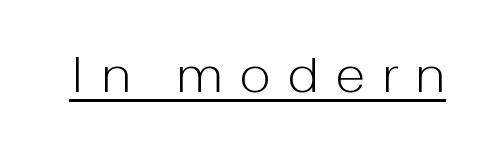
Q: Is the text bold? A: No.
Q: Is the text italic (slanted)? A: No, it is upright.
Q: Is the typeface a serif or a sans-serif typeface? A: Sans-serif.
Q: Is the text underlined? A: Yes.
Q: Is the spacing between letters normal or unusually wide? A: Unusually wide.
Q: Width (condensed, normal, or wide)? A: Normal.
Q: Stroke contrast? A: Low.
Q: x-height? A: Medium.
Q: Monospaced? A: No.
